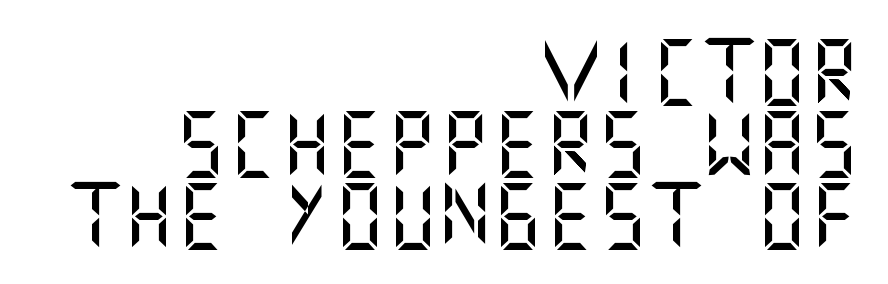
The lettering holds an erect, upright posture throughout. This rendering uses right alignment, leaving the left contour irregular. Does extra space separate the letters? No, they use regular spacing. Vertically, the passage feels compressed, each row crowding the next. Rule under the text: the space is simply empty. Does the type have serifs? No, each stem ends abruptly.
